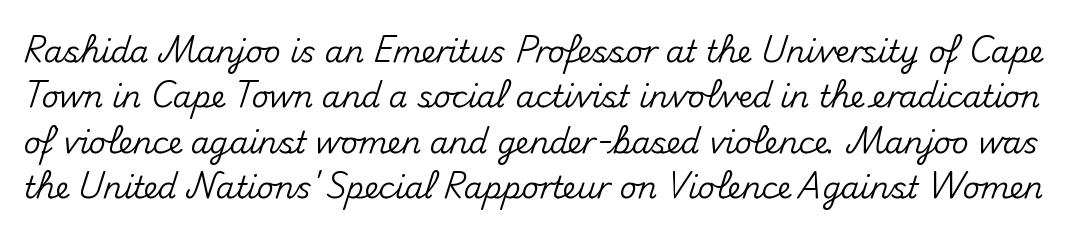
The image shows 30 px sans-serif type; set normal line spacing (1.51x), normal letter spacing, not underlined; medium stroke contrast and a small x-height.
